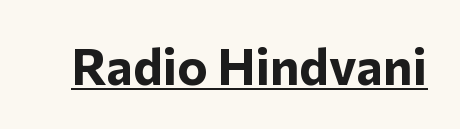
{"serif": "no", "italic": "no", "bold": "yes", "weight": "bold", "width": "normal", "stroke_contrast": "low", "x_height": "medium", "monospaced": "no", "underline": "yes", "letter_spacing": "normal", "letter_spacing_em": 0.0, "glyph_px": 51}
